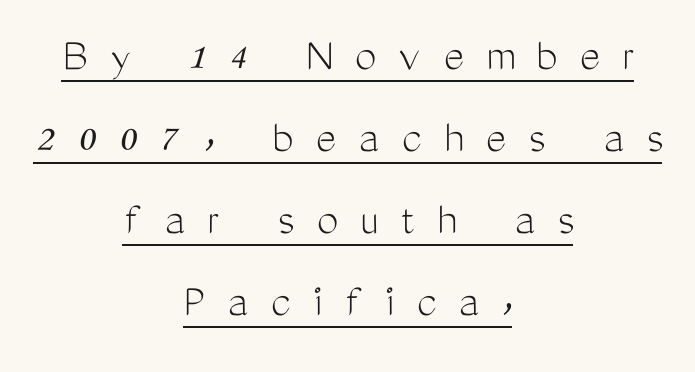
Weight: not bold — regular or lighter. Examine the stroke ends and you'll find no serifs. Somebody hit Ctrl+U on this one — the words are underlined. Is the letter spacing exaggerated? Yes — the characters are pushed far apart. Character widths vary here, with narrow letters taking less room than wide ones. Nope, not italic — everything's standing straight.
